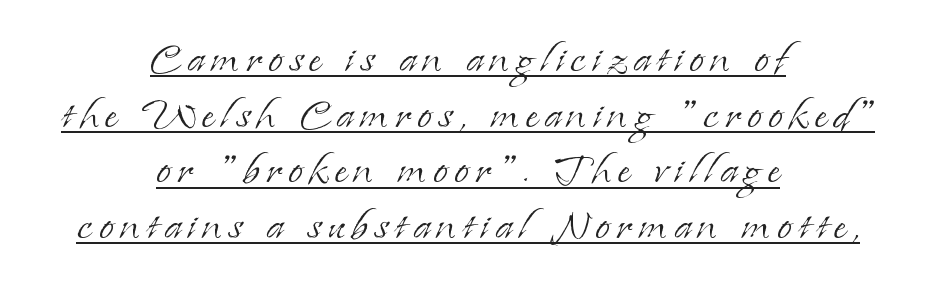
The letters advance in unequal steps, a hallmark of proportional type. Unlike a clean sans, this face finishes its strokes with serifs. The specimen includes a rule beneath the text block's lines. Does the copy run flush right? No — it is centered line by line. In terms of leading, this rendering errs on the cramped side.
